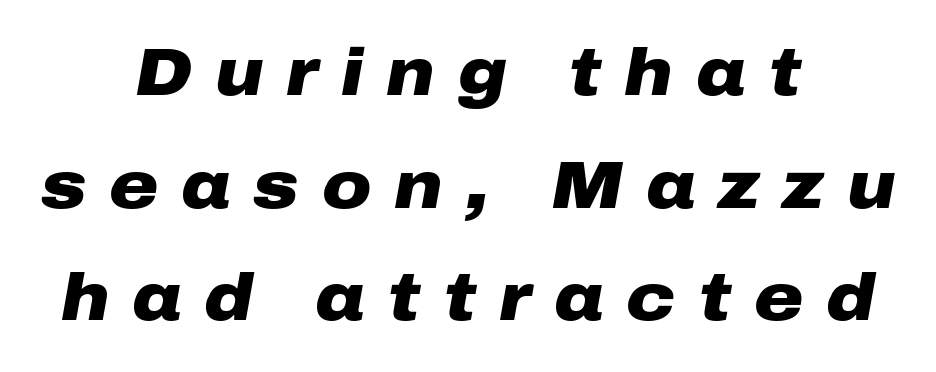
The image shows 67 px heavy, wide type, italic (leaning right); set centered, normal line spacing (1.68x), unusually wide letter spacing (+0.34 em), not underlined; low stroke contrast and a medium x-height.
